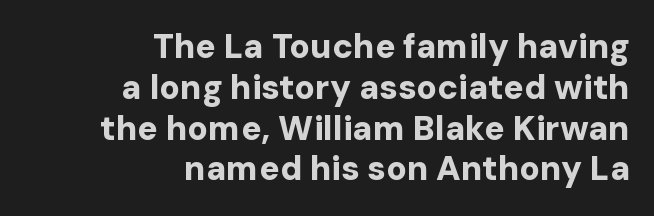
Only glyphs here, with clear space below each row. Pretty heavy lettering here — definitely bold. The rendering uses natural spacing where letterforms have individual widths. Line ends are locked; line starts wander. This is the regular roman posture of the typeface.
